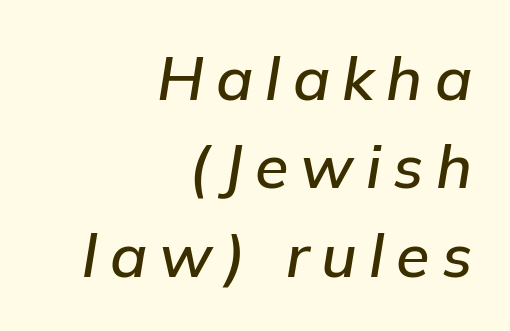
The typography opts for an oblique posture over an upright one. Honestly, the letter spacing is so wide it's the main thing you notice. You could not count columns in this text — the font is proportionally spaced. The space directly below the letters is spotless. Short and long lines alike share a common ending point at right. Students, observe: this is what conventionally led text looks like.
